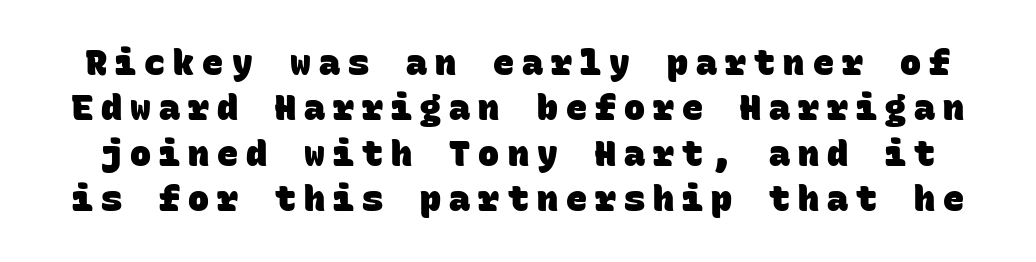
Q: Is the text bold? A: Yes.
Q: Is the typeface a serif or a sans-serif typeface? A: Sans-serif.
Q: Is the text underlined? A: No.
Q: Is the spacing between letters normal or unusually wide? A: Unusually wide.
Q: Is the spacing between lines tight, normal or loose? A: Normal.
Q: Width (condensed, normal, or wide)? A: Normal.
Q: Stroke contrast? A: Low.
Q: x-height? A: Large.
Q: Monospaced? A: Yes.
